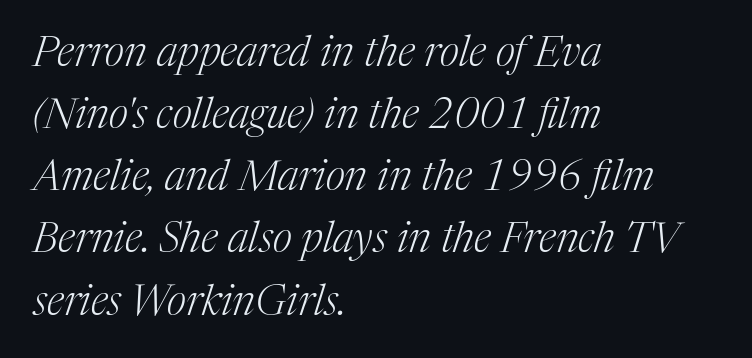
The image shows 42 px light serif type, italic (leaning right); set left-aligned, normal line spacing (1.48x), normal letter spacing, not underlined; medium stroke contrast and a medium x-height.
